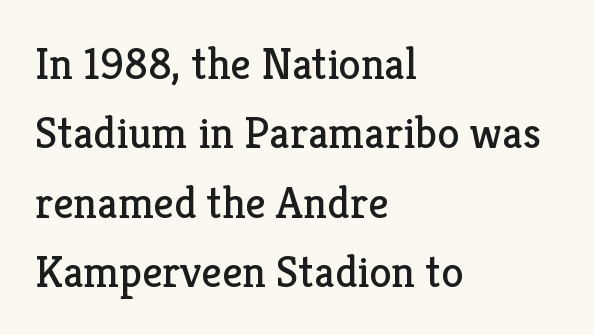
The image shows 45 px regular-weight serif type, upright; set left-aligned, normal line spacing (1.54x), normal letter spacing, not underlined; low stroke contrast and a medium x-height.
